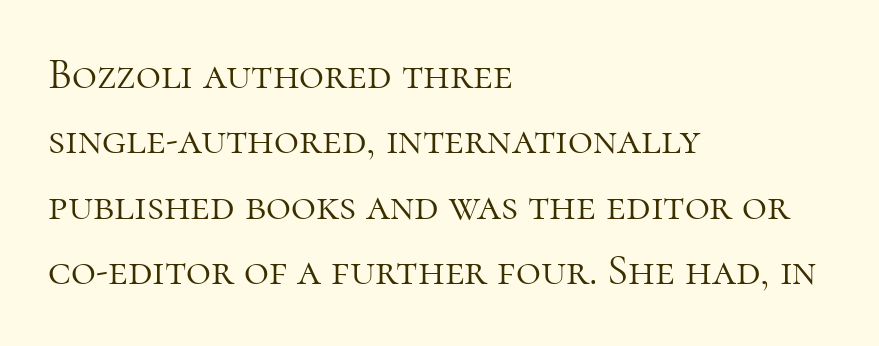
The image shows 43 px light serif type, upright; set left-aligned, normal line spacing (1.52x), normal letter spacing, not underlined; high stroke contrast and a medium x-height.
